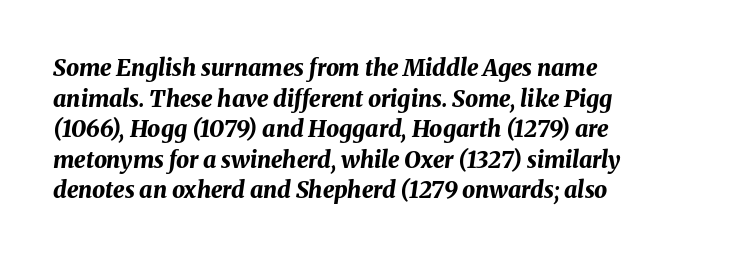
{"italic": "yes", "lean": "right", "slant_degrees": 8, "bold": "yes", "underline": "no", "align": "left", "line_spacing": "normal", "line_spacing_ratio": 1.33, "letter_spacing": "normal", "letter_spacing_em": 0.0, "glyph_px": 23}
